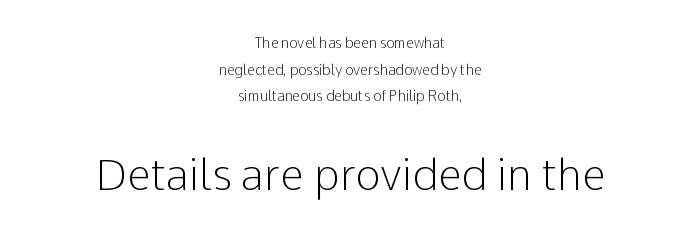
{"serif": "no", "italic": "no", "bold": "no", "weight": "light", "width": "normal", "stroke_contrast": "low", "x_height": "medium", "monospaced": "no", "underline": "no", "align": "center", "line_spacing": "loose", "line_spacing_ratio": 1.9, "letter_spacing": "normal", "letter_spacing_em": 0.0, "larger_block": "second", "size_ratio": 3.07, "glyph_px": 43}
